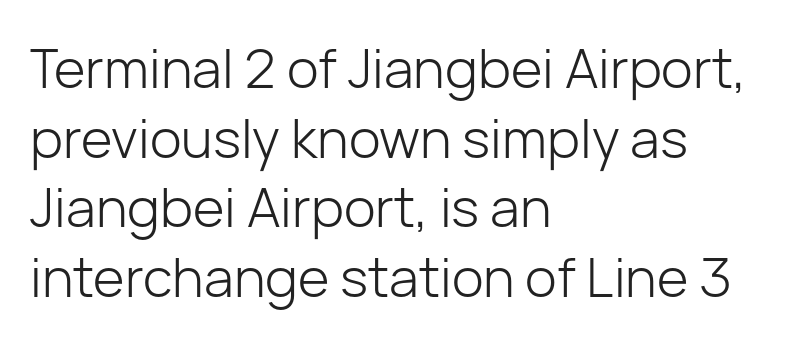
{"serif": "no", "italic": "no", "bold": "no", "weight": "light", "width": "normal", "stroke_contrast": "low", "x_height": "medium", "monospaced": "no", "underline": "no", "align": "left", "line_spacing": "normal", "line_spacing_ratio": 1.29, "letter_spacing": "normal", "letter_spacing_em": 0.0, "glyph_px": 54}
